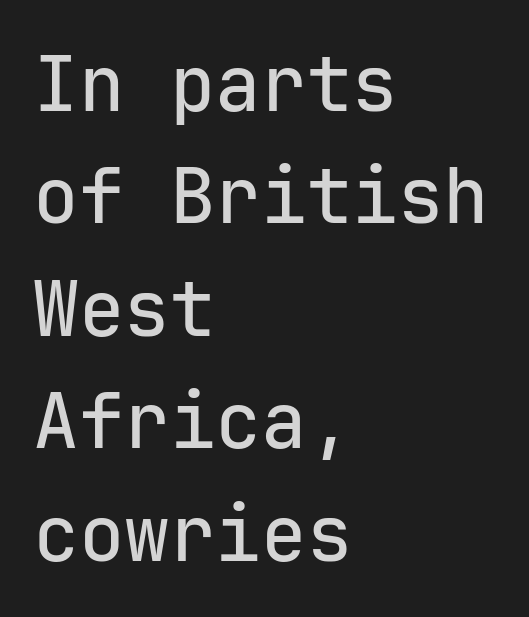
Q: Is the text italic (slanted)? A: No, it is upright.
Q: Is the typeface a serif or a sans-serif typeface? A: Sans-serif.
Q: Is the text underlined? A: No.
Q: How is the paragraph aligned? A: Left-aligned.
Q: Is the spacing between letters normal or unusually wide? A: Normal.
Q: Is the spacing between lines tight, normal or loose? A: Normal.
Q: Width (condensed, normal, or wide)? A: Normal.
Q: Stroke contrast? A: Low.
Q: x-height? A: Medium.
Q: Monospaced? A: Yes.
